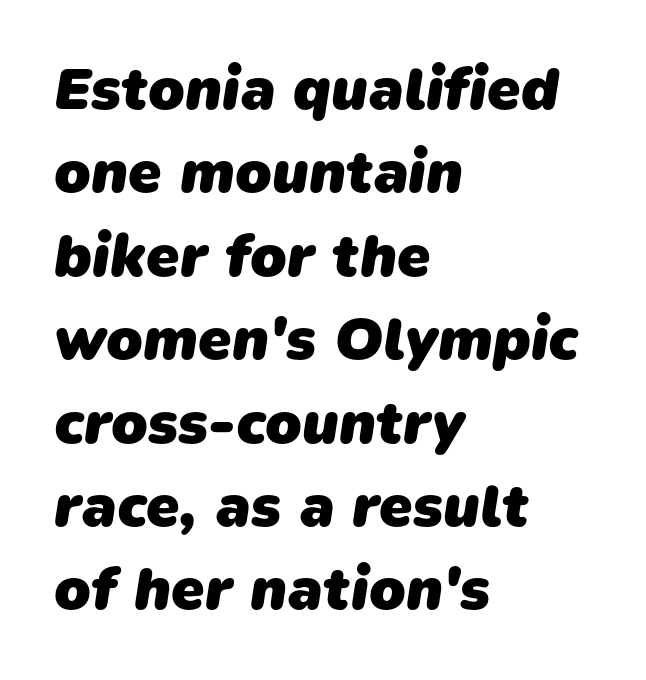
Q: Is the text bold? A: Yes.
Q: Is the typeface a serif or a sans-serif typeface? A: Sans-serif.
Q: Is the text underlined? A: No.
Q: How is the paragraph aligned? A: Left-aligned.
Q: Is the spacing between letters normal or unusually wide? A: Normal.
Q: Is the spacing between lines tight, normal or loose? A: Normal.
Q: Width (condensed, normal, or wide)? A: Normal.
Q: Stroke contrast? A: Low.
Q: x-height? A: Medium.
Q: Monospaced? A: No.
